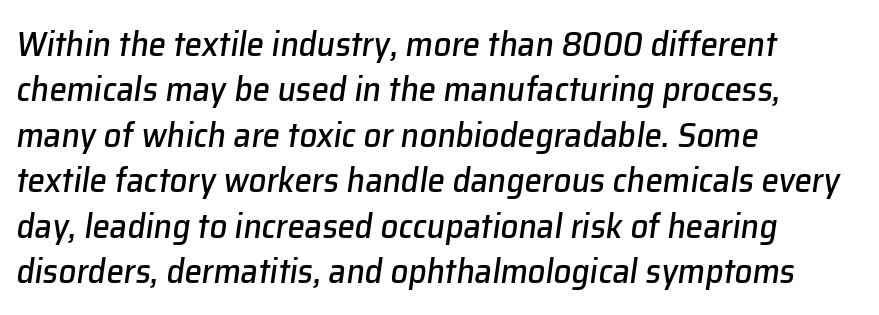
The image shows 35 px text type, italic (leaning right); set left-aligned, normal line spacing (1.3x), normal letter spacing, not underlined; low stroke contrast and a medium x-height.
